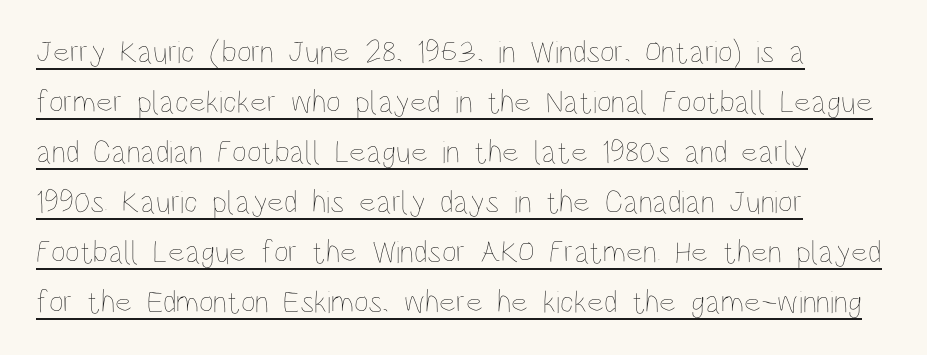
Q: Is the text bold? A: No.
Q: Is the text italic (slanted)? A: No, it is upright.
Q: Is the text underlined? A: Yes.
Q: How is the paragraph aligned? A: Left-aligned.
Q: Is the spacing between letters normal or unusually wide? A: Normal.
Q: Is the spacing between lines tight, normal or loose? A: Normal.
Q: Width (condensed, normal, or wide)? A: Condensed.
Q: Stroke contrast? A: Low.
Q: x-height? A: Large.
Q: Monospaced? A: No.
